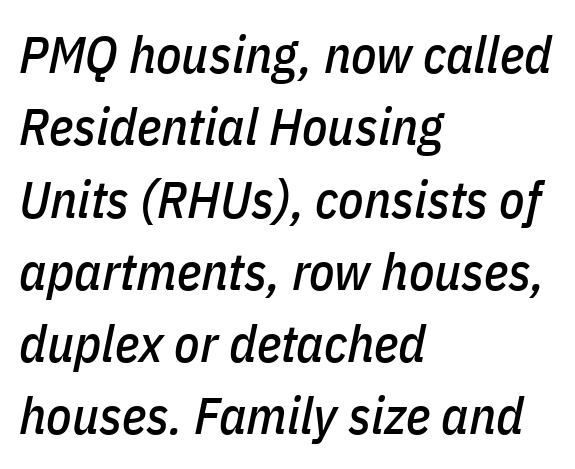
Lines of text with bare space underneath. In CSS terms this would be text-align: left. Characters follow at the spacing the type designer built in. The text carries the slant typical of an italic or oblique font. Leading matches the norm, producing a regular column. Spacing verdict: proportional, widths tailored to each character.
